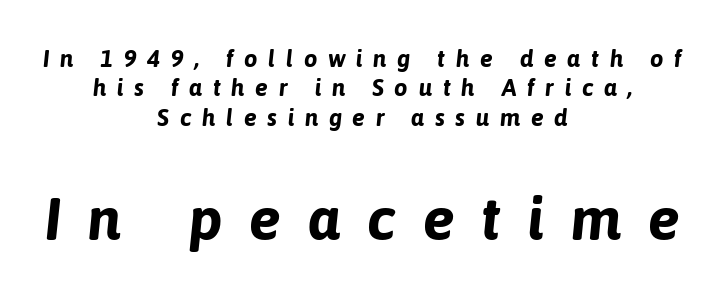
Q: Is the text bold? A: Yes.
Q: Is the text italic (slanted)? A: Yes, it leans right by about 6 degrees.
Q: Is the text underlined? A: No.
Q: How is the paragraph aligned? A: Centered.
Q: Is the spacing between letters normal or unusually wide? A: Unusually wide.
Q: Which block of text is set in a larger size, the first (top) or the second (bottom)? A: The second (bottom) one.
Q: Width (condensed, normal, or wide)? A: Normal.
Q: Stroke contrast? A: Low.
Q: x-height? A: Medium.
Q: Monospaced? A: No.
